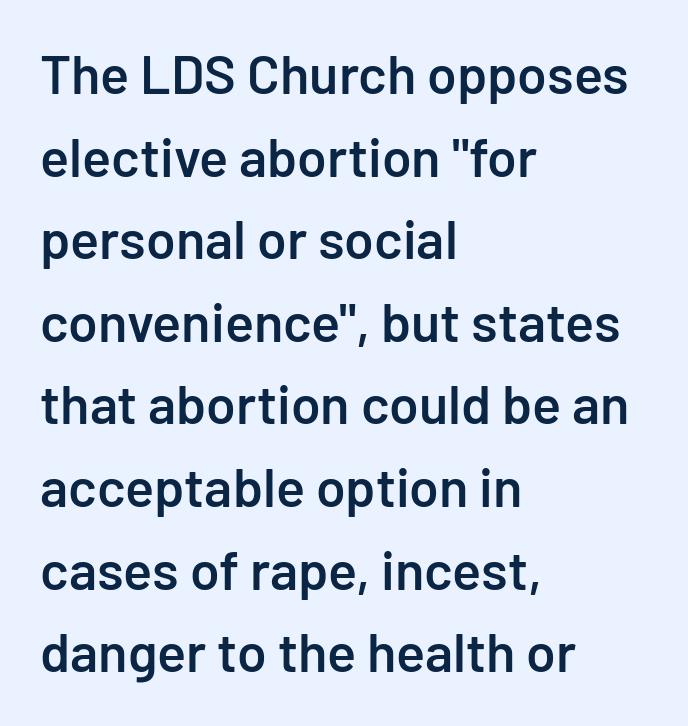
A typesetter would label this face a sans. Students, observe: this is what conventionally led text looks like. Where is the straight margin? On the left. The rendering uses natural spacing where letterforms have individual widths.
